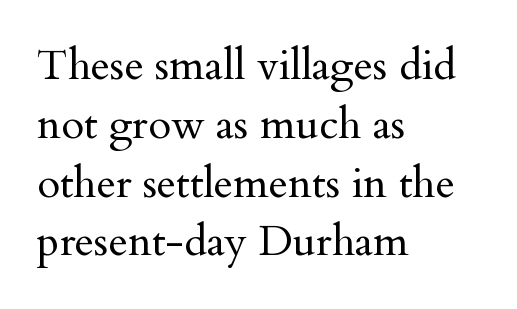
The image shows 42 px regular-weight serif type, upright; set left-aligned, normal line spacing (1.4x), normal letter spacing, not underlined; medium stroke contrast and a small x-height.
